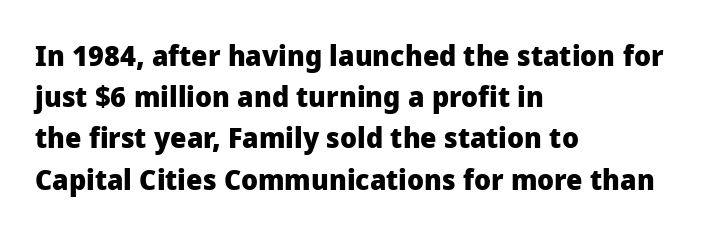
Spacing verdict: proportional, widths tailored to each character. There is no visible air inserted between adjacent glyphs. The passage shown stacks its lines at a standard gap. Font category for this specimen: sans-serif. The gap between lines stays unmarked.
